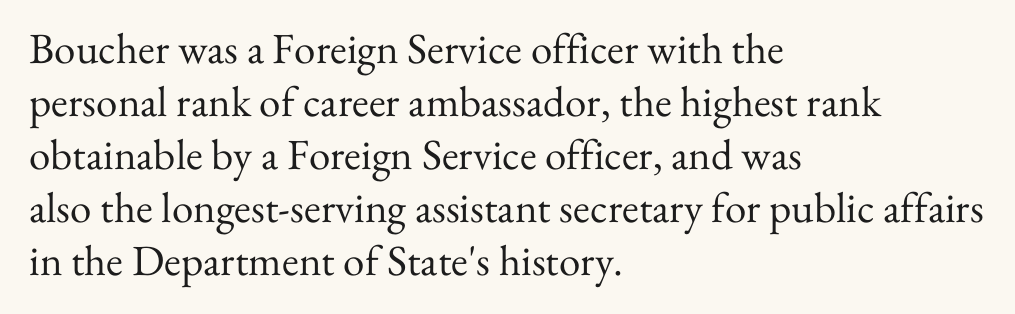
{"serif": "yes", "italic": "no", "bold": "no", "weight": "regular", "width": "normal", "stroke_contrast": "medium", "x_height": "small", "monospaced": "no", "underline": "no", "align": "left", "line_spacing_ratio": 1.23, "letter_spacing": "normal", "letter_spacing_em": 0.0, "glyph_px": 43}
